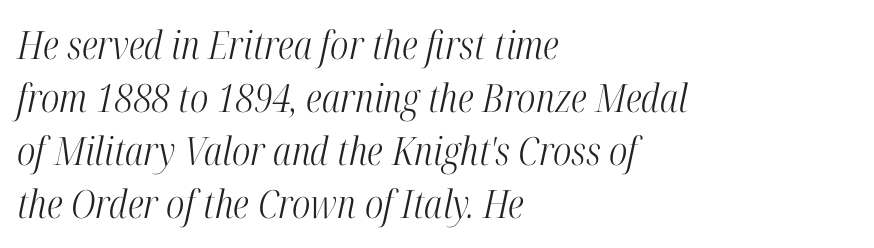
The space directly below the letters is spotless. Posture: slanted. Caption: standard tracking, unaltered. This is serif lettering, the kind often seen in printed books. The ragged edge is on the right, which tells us the setting is flush left.
